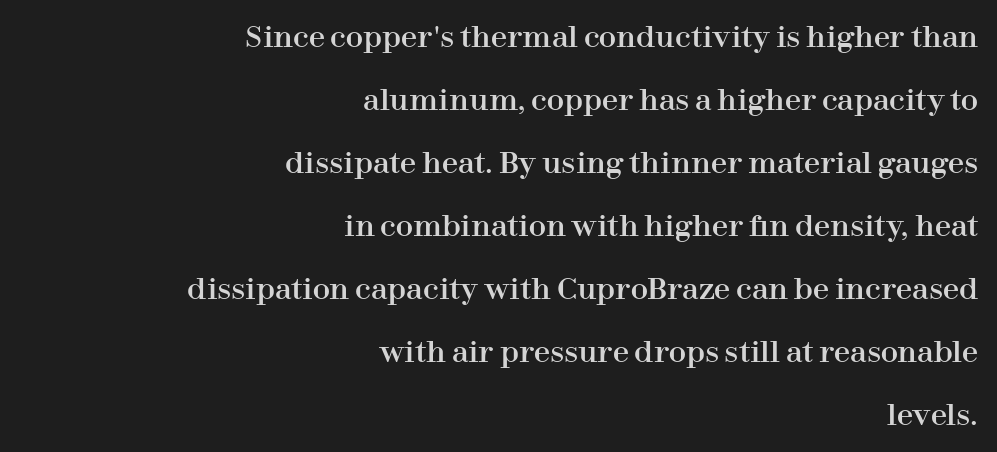
Layout note: lines flush right. This rendering leaves character spacing at its baseline value. Looks like regular typesetting: each glyph gets only the width it needs. Are there feet on the stems? There are — it's a serif. Whoever set this chose breathing room over compactness in the vertical rhythm.
